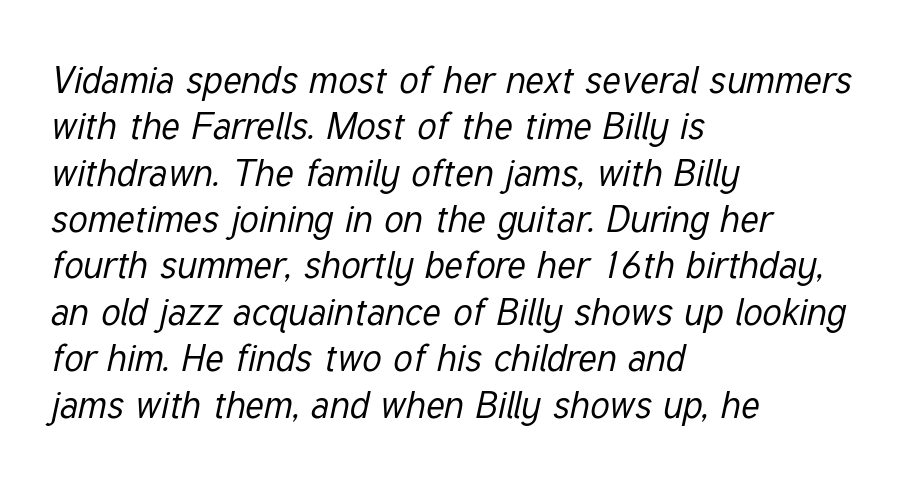
Q: Is the text bold? A: No.
Q: Is the text italic (slanted)? A: Yes, it leans right by about 12 degrees.
Q: Is the text underlined? A: No.
Q: How is the paragraph aligned? A: Left-aligned.
Q: Is the spacing between letters normal or unusually wide? A: Normal.
Q: Width (condensed, normal, or wide)? A: Condensed.
Q: Stroke contrast? A: Low.
Q: x-height? A: Medium.
Q: Monospaced? A: No.
